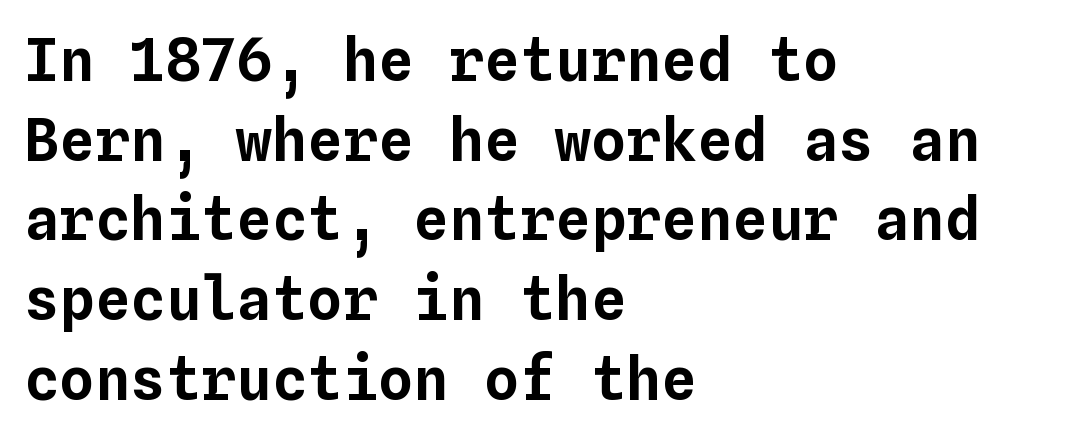
{"italic": "no", "width": "normal", "stroke_contrast": "low", "x_height": "medium", "monospaced": "yes", "underline": "no", "align": "left", "line_spacing": "normal", "line_spacing_ratio": 1.35, "letter_spacing": "normal", "letter_spacing_em": 0.0, "glyph_px": 59}
